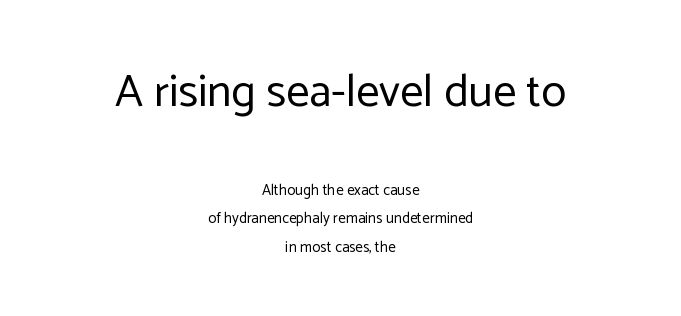
A bare baseline throughout the passage. Alignment: centered. Characters remain perfectly vertical along every line. Nothing heavy about these letters — not bold at all. These two chunks differ in scale, with the top chunk taking the larger measure. You can tell from the bare stems that sans-serif type was used.
